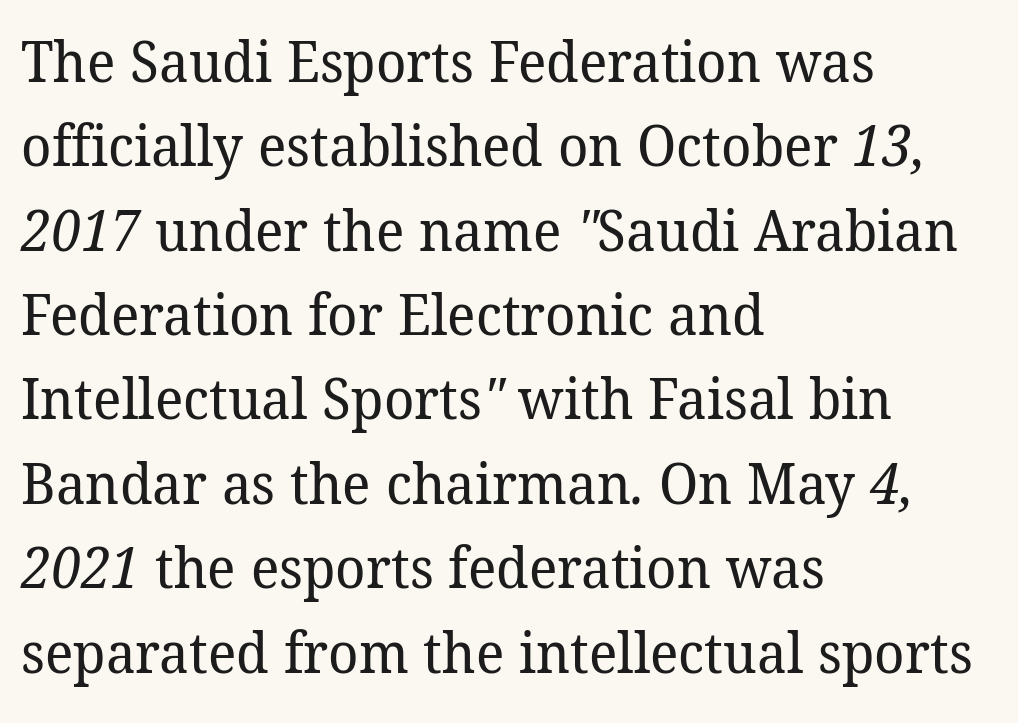
{"serif": "yes", "bold": "no", "weight": "regular", "width": "normal", "stroke_contrast": "low", "x_height": "medium", "monospaced": "no", "underline": "no", "align": "left", "line_spacing": "normal", "line_spacing_ratio": 1.48, "letter_spacing": "normal", "letter_spacing_em": 0.0, "glyph_px": 57}
